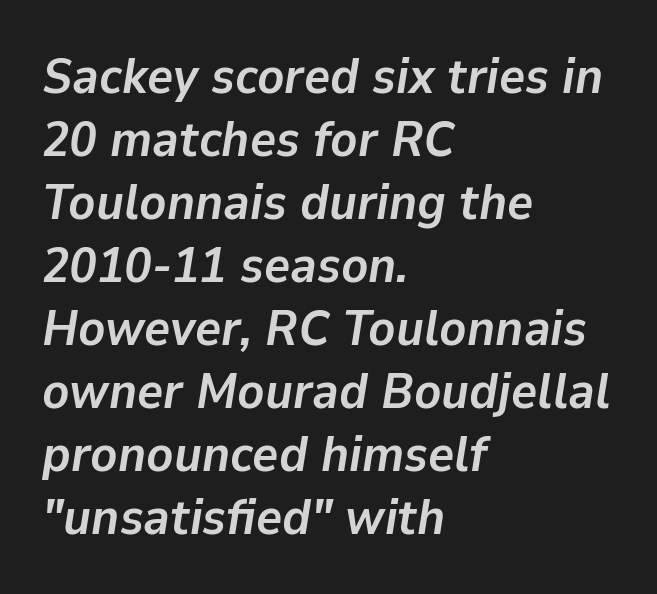
The image shows 50 px semibold type, italic (leaning right); set left-aligned, normal line spacing (1.26x), normal letter spacing, not underlined; low stroke contrast and a medium x-height.
